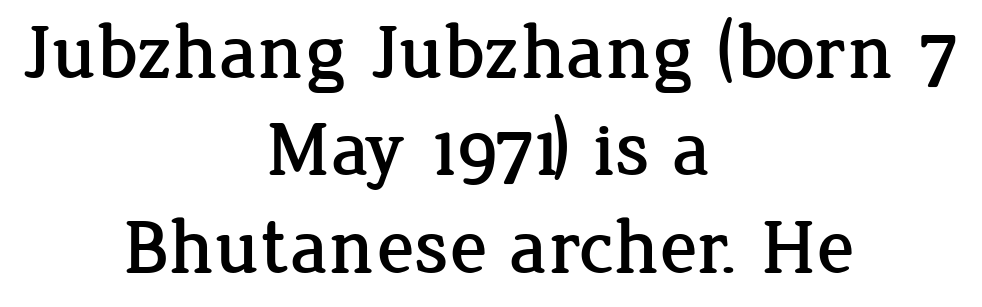
{"serif": "yes", "italic": "no", "width": "normal", "stroke_contrast": "low", "x_height": "medium", "monospaced": "no", "underline": "no", "align": "center", "line_spacing": "normal", "line_spacing_ratio": 1.25, "letter_spacing": "normal", "letter_spacing_em": 0.0, "glyph_px": 78}
